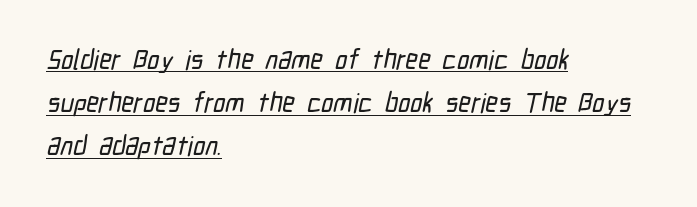
The image shows 27 px text type; set left-aligned, normal line spacing (1.6x), normal letter spacing, underlined.
